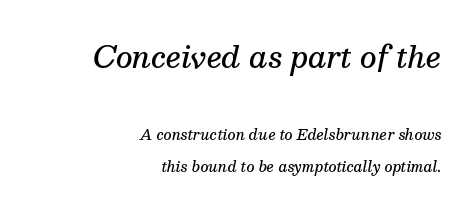
The image shows 29 px semibold serif type, italic (leaning right); set right-aligned, loose line spacing (2.33x), normal letter spacing, not underlined; the first (top) block is 2.07x larger; medium stroke contrast and a medium x-height.
